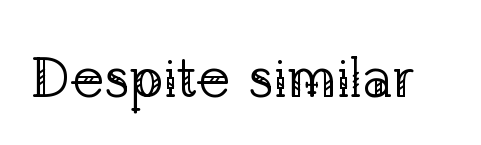
{"serif": "yes", "italic": "no", "bold": "no", "weight": "regular", "width": "normal", "stroke_contrast": "low", "x_height": "medium", "monospaced": "no", "underline": "no", "letter_spacing": "normal", "letter_spacing_em": 0.0, "glyph_px": 56}
